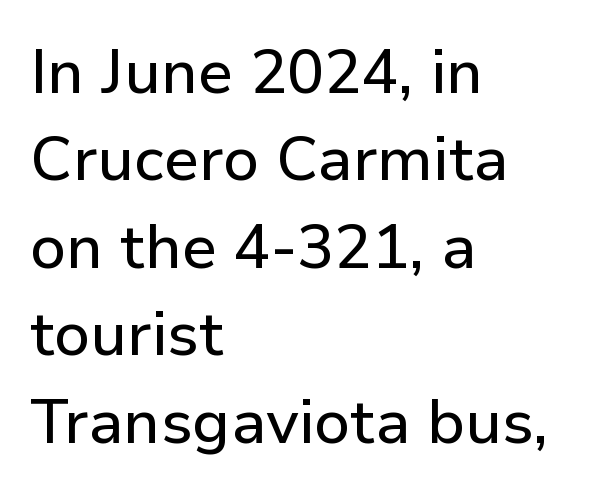
Q: Is the text italic (slanted)? A: No, it is upright.
Q: Is the typeface a serif or a sans-serif typeface? A: Sans-serif.
Q: Is the text underlined? A: No.
Q: How is the paragraph aligned? A: Left-aligned.
Q: Is the spacing between letters normal or unusually wide? A: Normal.
Q: Is the spacing between lines tight, normal or loose? A: Normal.
Q: Width (condensed, normal, or wide)? A: Normal.
Q: Stroke contrast? A: Low.
Q: x-height? A: Medium.
Q: Monospaced? A: No.
